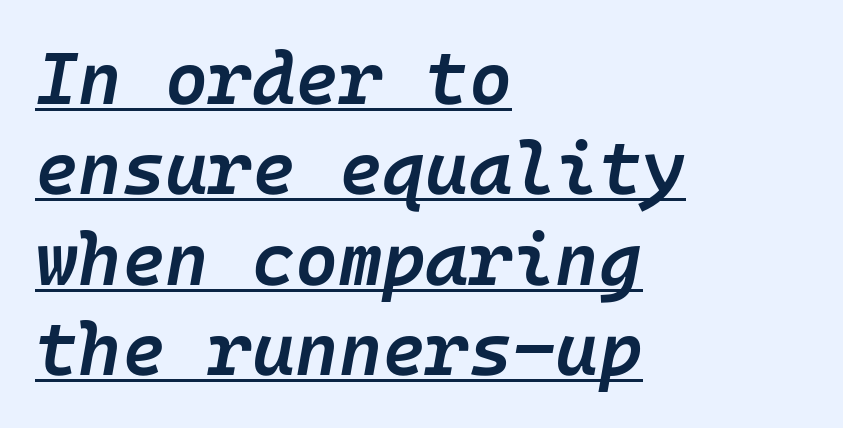
Q: Is the text bold? A: Semi-bold.
Q: Is the text italic (slanted)? A: Yes, it leans right by about 10 degrees.
Q: Is the text underlined? A: Yes.
Q: How is the paragraph aligned? A: Left-aligned.
Q: Is the spacing between letters normal or unusually wide? A: Normal.
Q: Width (condensed, normal, or wide)? A: Normal.
Q: Stroke contrast? A: Low.
Q: x-height? A: Medium.
